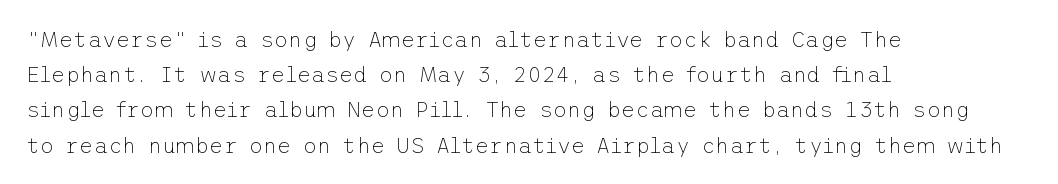
A quiet, ordinary-to-light weight characterises the typeface. Default kerning and tracking; the words read as compact shapes. These lines stack with their left ends in a neat column. The leading is moderate, giving the passage an even texture.
